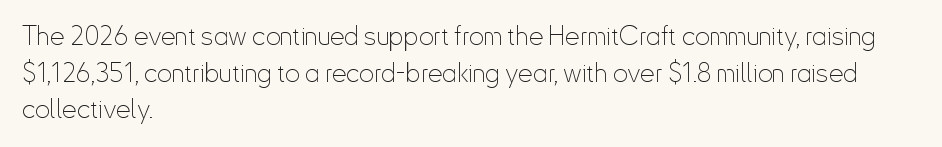
Q: Is the text bold? A: No.
Q: Is the text italic (slanted)? A: No, it is upright.
Q: Is the text underlined? A: No.
Q: How is the paragraph aligned? A: Left-aligned.
Q: Is the spacing between letters normal or unusually wide? A: Normal.
Q: Is the spacing between lines tight, normal or loose? A: Normal.
